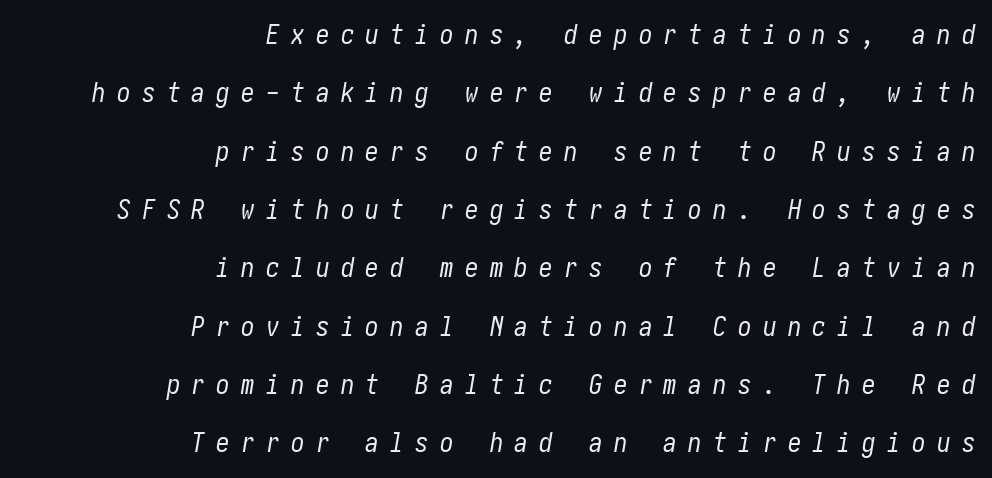
Q: Is the text bold? A: No.
Q: Is the text italic (slanted)? A: Yes, it leans right by about 10 degrees.
Q: Is the text underlined? A: No.
Q: How is the paragraph aligned? A: Right-aligned.
Q: Is the spacing between letters normal or unusually wide? A: Unusually wide.
Q: Is the spacing between lines tight, normal or loose? A: Loose.
